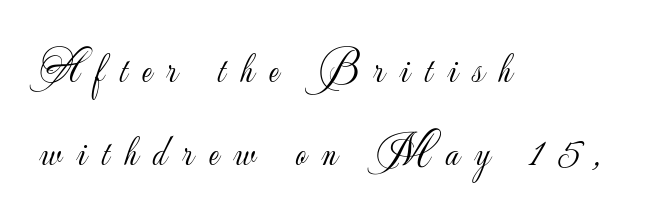
The image shows 43 px light sans-serif type; set left-aligned, loose line spacing (1.94x), unusually wide letter spacing (+0.36 em), not underlined; low stroke contrast and a small x-height.
